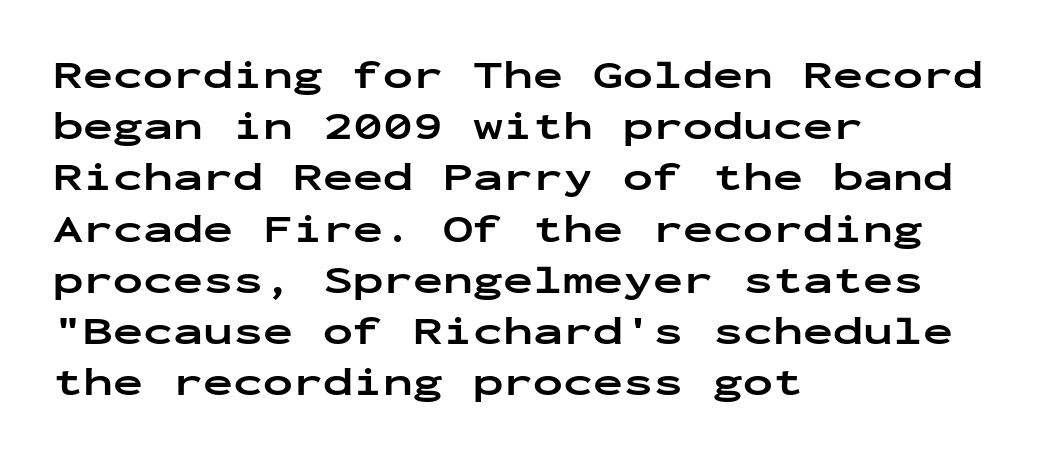
{"serif": "no", "italic": "no", "bold": "yes", "weight": "bold", "width": "wide", "stroke_contrast": "low", "x_height": "medium", "monospaced": "yes", "underline": "no", "align": "left", "line_spacing": "normal", "line_spacing_ratio": 1.28, "letter_spacing": "normal", "letter_spacing_em": 0.0, "glyph_px": 40}
